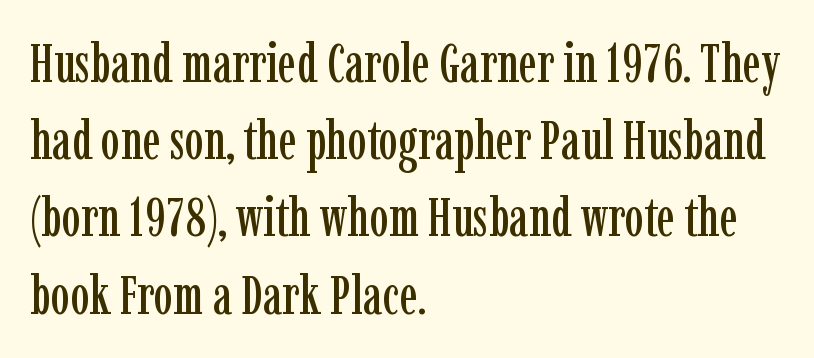
The type family on display is of the serif kind. It's the straight-up-and-down kind of type. Caption: multi-line text, flush left, ragged right. Normally led — the rows are evenly, conventionally spaced. Has an underline been added? It has not. Each word holds together tightly as a unit, with standard inter-letter gaps.
